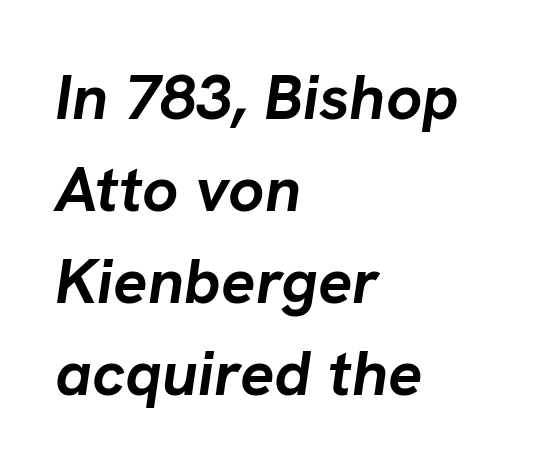
{"italic": "yes", "lean": "right", "slant_degrees": 8, "bold": "yes", "weight": "semibold", "width": "normal", "stroke_contrast": "low", "x_height": "medium", "monospaced": "no", "underline": "no", "align": "left", "line_spacing": "normal", "line_spacing_ratio": 1.44, "letter_spacing": "normal", "letter_spacing_em": 0.0, "glyph_px": 64}
